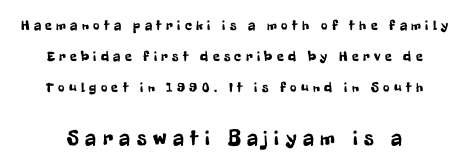
The image shows 21 px text type, upright; set loose line spacing (2.2x), unusually wide letter spacing (+0.31 em), not underlined; the second (bottom) block is 1.5x larger.
